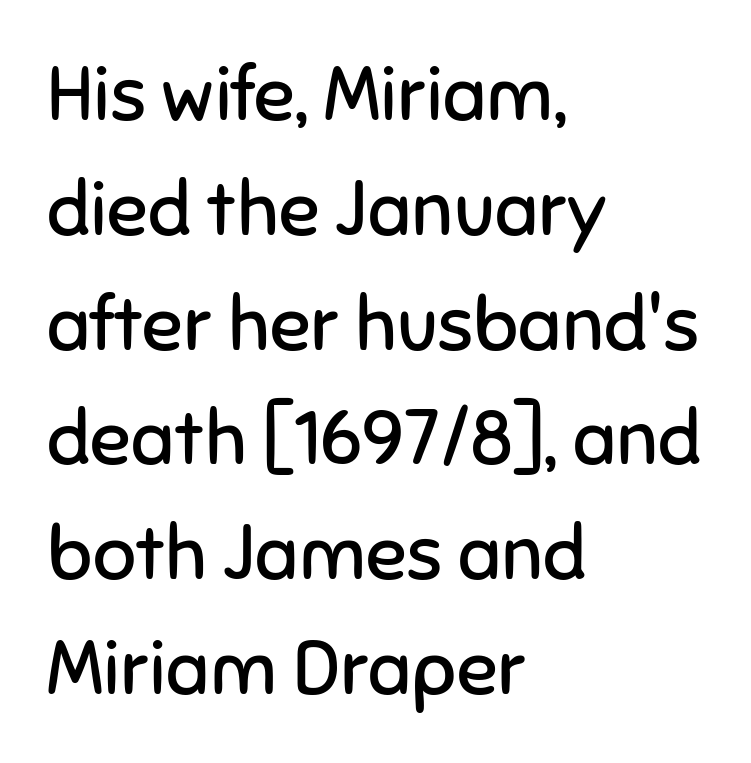
{"serif": "no", "italic": "no", "bold": "no", "weight": "regular", "width": "normal", "stroke_contrast": "low", "x_height": "medium", "monospaced": "no", "underline": "no", "align": "left", "line_spacing": "normal", "line_spacing_ratio": 1.51, "letter_spacing": "normal", "letter_spacing_em": 0.0, "glyph_px": 76}
